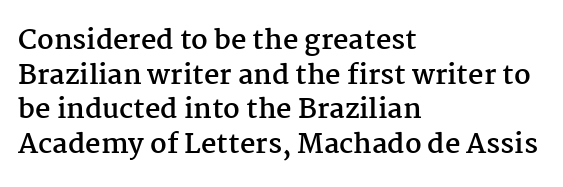
The image shows 27 px bold type, upright; set left-aligned, normal line spacing (1.28x), normal letter spacing, not underlined.
